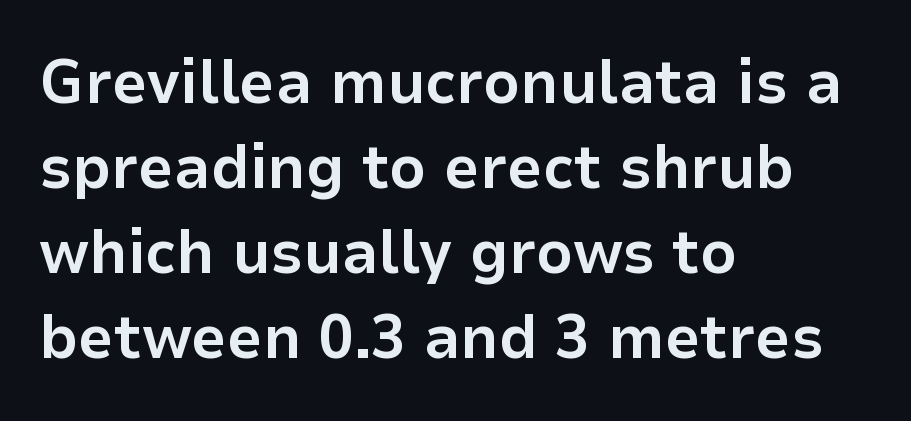
{"serif": "no", "italic": "no", "bold": "yes", "weight": "bold", "width": "normal", "stroke_contrast": "low", "x_height": "medium", "monospaced": "no", "underline": "no", "align": "left", "line_spacing": "normal", "line_spacing_ratio": 1.35, "letter_spacing": "normal", "letter_spacing_em": 0.0, "glyph_px": 63}
